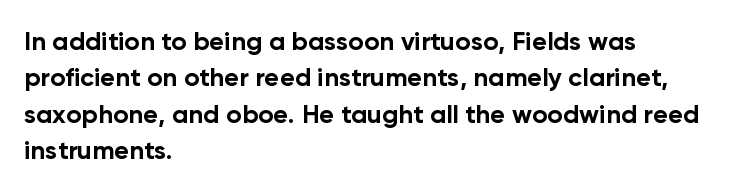
Characters remain perfectly vertical along every line. The passage is arranged the way most books set body copy — flush left. These lines sit exactly where default settings would place them. Nobody touched the tracking dial on this one. Descender tails drop into unmarked territory. Is the type bold? Yes — the strokes are clearly thick and heavy.
